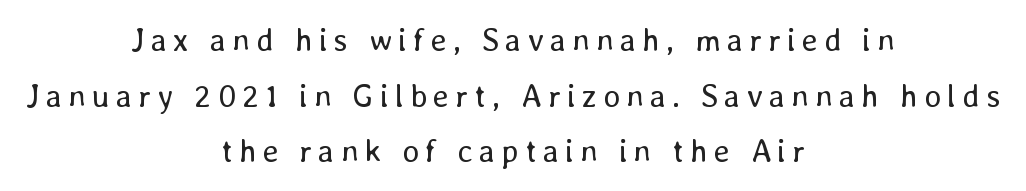
Q: Is the text bold? A: No.
Q: Is the text italic (slanted)? A: No, it is upright.
Q: Is the text underlined? A: No.
Q: How is the paragraph aligned? A: Centered.
Q: Width (condensed, normal, or wide)? A: Normal.
Q: Stroke contrast? A: Low.
Q: x-height? A: Medium.
Q: Monospaced? A: No.
